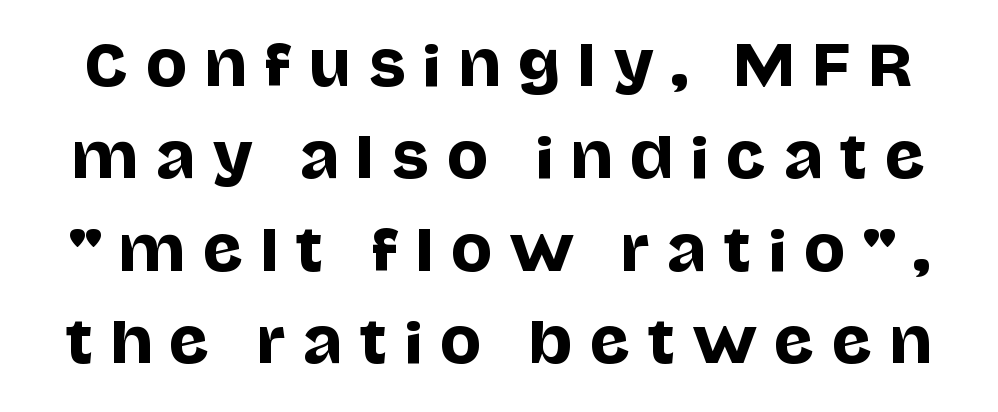
Q: Is the text italic (slanted)? A: No, it is upright.
Q: Is the typeface a serif or a sans-serif typeface? A: Sans-serif.
Q: Is the text underlined? A: No.
Q: Is the spacing between letters normal or unusually wide? A: Unusually wide.
Q: Is the spacing between lines tight, normal or loose? A: Normal.
Q: Width (condensed, normal, or wide)? A: Normal.
Q: Stroke contrast? A: Low.
Q: x-height? A: Large.
Q: Monospaced? A: No.
